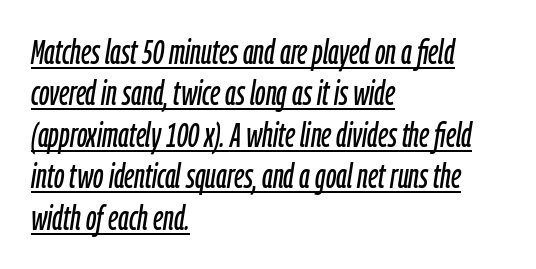
The image shows 34 px condensed type, italic (leaning right); set left-aligned, line spacing 1.22x, normal letter spacing, underlined; low stroke contrast and a medium x-height.
